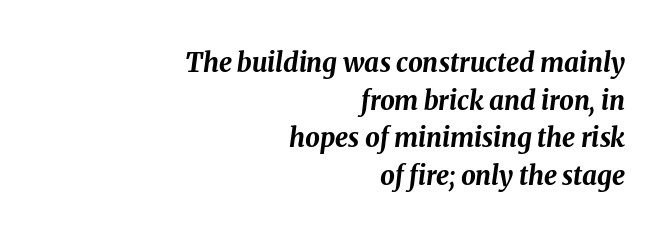
The lines in this sample share a right terminus and differ only in where they begin. Summary of vertical rhythm: regular, with standard interline spacing. Typographic density is high because the face is bold. Any mark beneath the type? The region is blank. The face used here is rendered with its standard letterfit.
